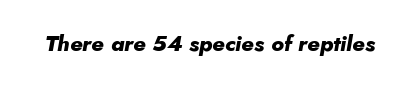
Q: Is the text bold? A: Yes.
Q: Is the text italic (slanted)? A: Yes, it leans right by about 10 degrees.
Q: Is the text underlined? A: No.
Q: Is the spacing between letters normal or unusually wide? A: Normal.
